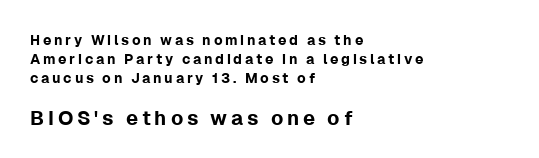
{"italic": "no", "underline": "no", "align": "left", "line_spacing": "normal", "line_spacing_ratio": 1.37, "larger_block": "second", "size_ratio": 1.43, "glyph_px": 20}
